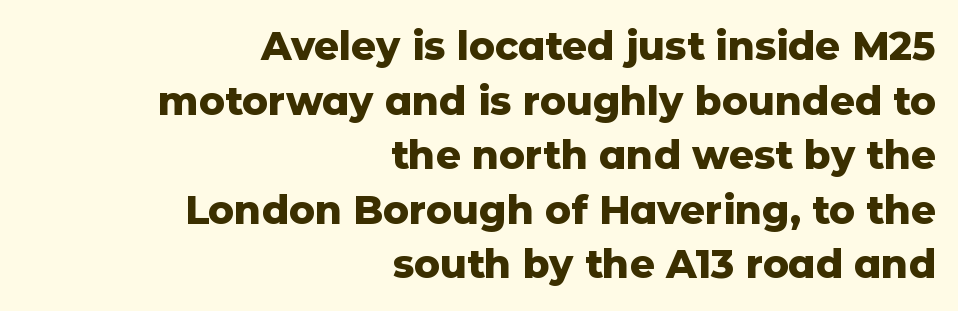
Strong, thick strokes mark this as bold type. No italicization has been applied; the sample stays upright. Underline: absent. The passage is arranged like a letterhead date or caption credit — flush right.
